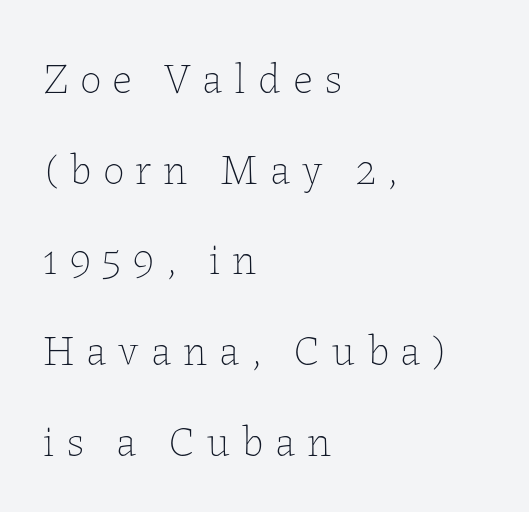
The space beneath each line is pristine and unruled. These lines are rendered in a variable-pitch font. Between one letter and the next there's a generous, obvious gap. Layout note: lines flush left. This reads as an unemphasized weight, regular at the heaviest. Widely set lines give the paragraph a tall, airy silhouette.
